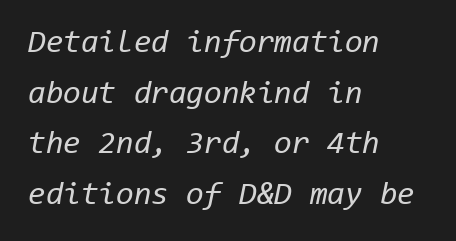
Each word holds together tightly as a unit, with standard inter-letter gaps. Horizontally, the lines are justified to the leading edge only. These lines sit exactly where default settings would place them. In terms of posture, this sample is oblique.
